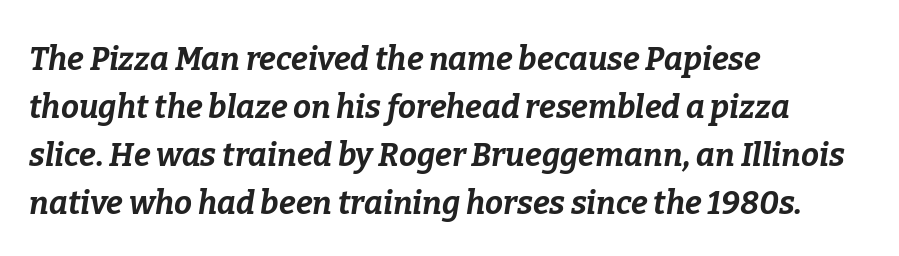
The image shows 32 px bold type, italic (leaning right); set left-aligned, normal line spacing (1.5x), normal letter spacing, not underlined; low stroke contrast and a medium x-height.
